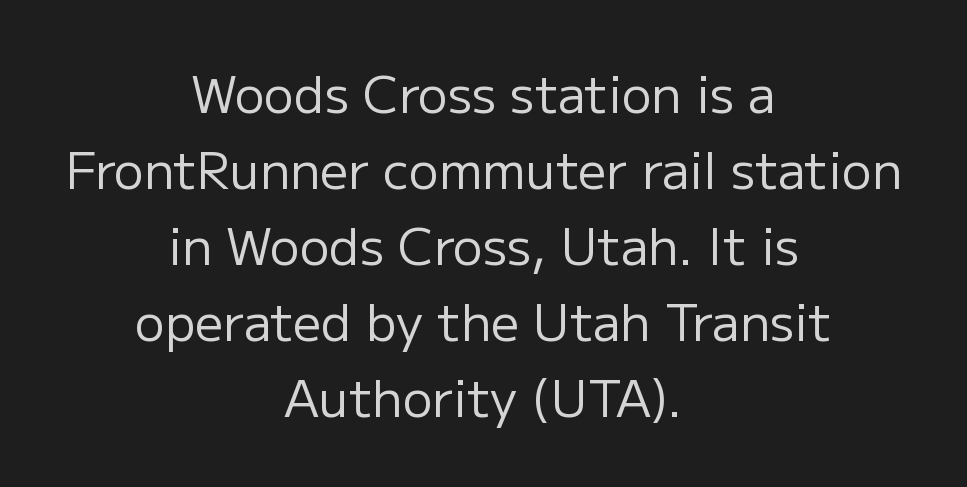
{"serif": "no", "italic": "no", "bold": "no", "weight": "regular", "width": "normal", "stroke_contrast": "low", "x_height": "medium", "monospaced": "no", "underline": "no", "align": "center", "line_spacing": "normal", "line_spacing_ratio": 1.52, "letter_spacing": "normal", "letter_spacing_em": 0.0, "glyph_px": 50}
